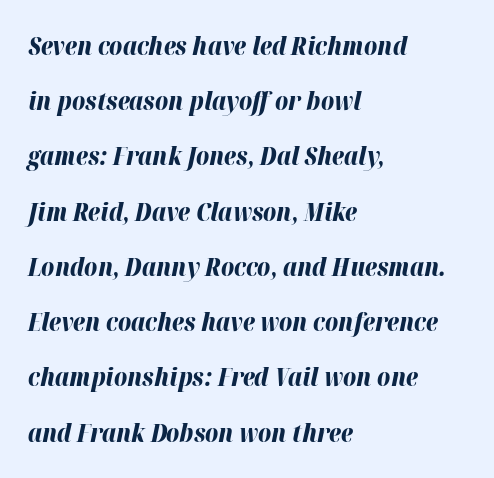
The image shows 25 px bold type, italic (leaning right); set left-aligned, loose line spacing (2.21x), normal letter spacing, not underlined.
